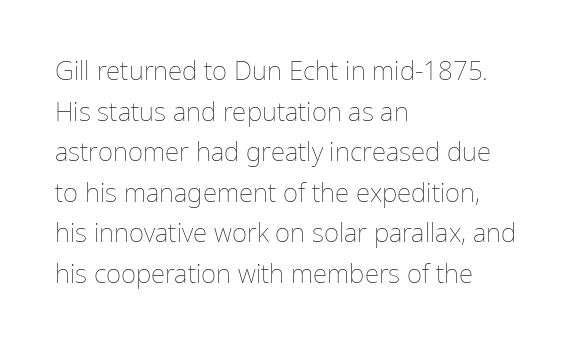
The zone under the glyphs is completely vacant. Letters have the restrained weight of plain body copy at most. Line beginnings align vertically; line endings do not. The gaps between neighbouring characters are ordinary and unremarkable.
